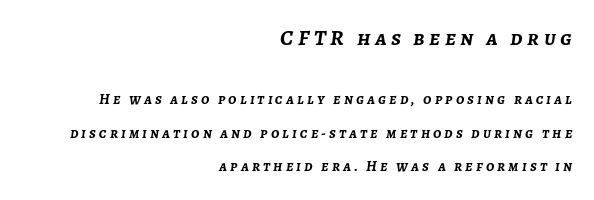
Q: Is the text bold? A: Yes.
Q: Is the text italic (slanted)? A: Yes, it leans right by about 7 degrees.
Q: Is the text underlined? A: No.
Q: How is the paragraph aligned? A: Right-aligned.
Q: Is the spacing between letters normal or unusually wide? A: Unusually wide.
Q: Is the spacing between lines tight, normal or loose? A: Loose.
Q: Which block of text is set in a larger size, the first (top) or the second (bottom)? A: The first (top) one.
